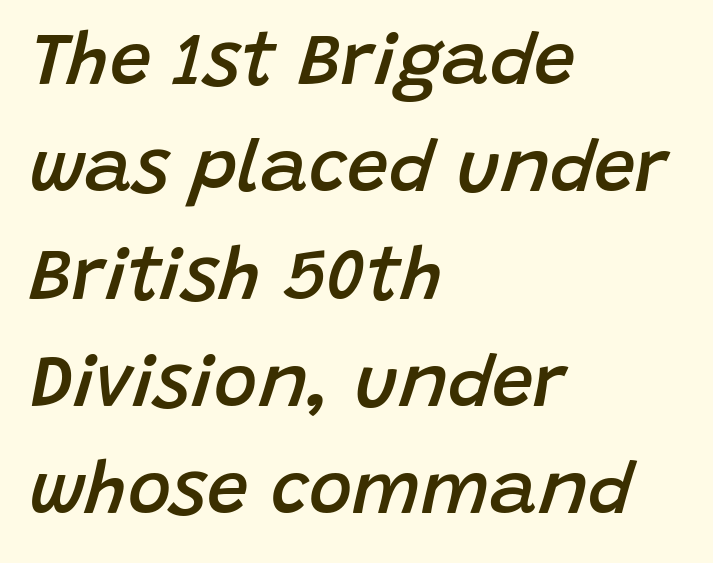
Caption: multi-line text, flush left, ragged right. Firm but not heavy-handed strokes: this text is semibold. There's an unmistakable incline to the writing here. Nobody touched the tracking dial on this one.
